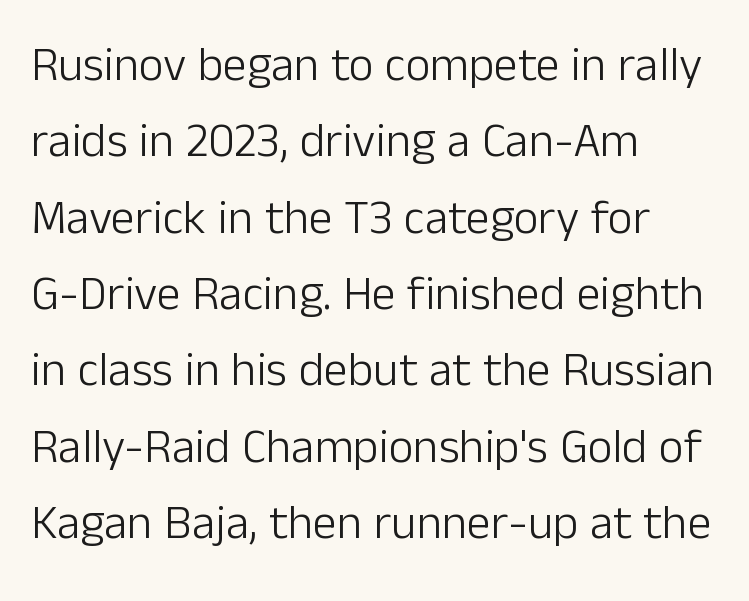
The image shows 48 px light sans-serif type, upright; set left-aligned, normal line spacing (1.59x), normal letter spacing, not underlined; low stroke contrast and a medium x-height.
